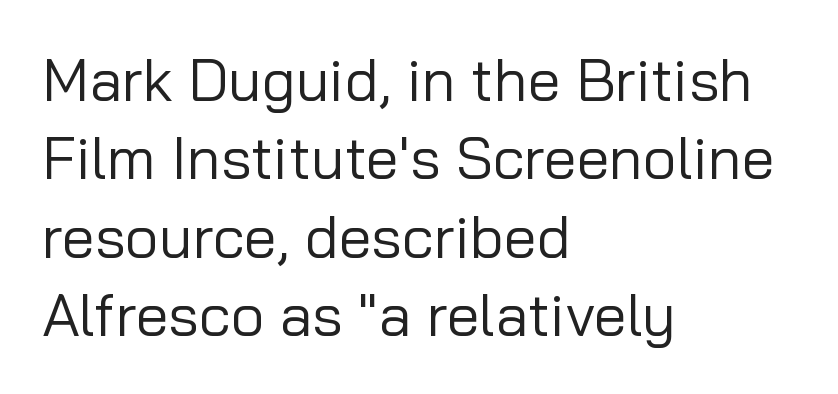
The image shows 59 px regular-weight sans-serif type, upright; set left-aligned, normal line spacing (1.33x), normal letter spacing, not underlined; low stroke contrast and a medium x-height.
